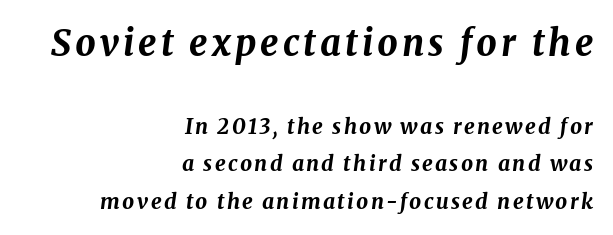
The image shows 36 px bold type, italic (leaning right); set right-aligned, line spacing 1.78x, not underlined; the first (top) block is 1.71x larger; medium stroke contrast and a medium x-height.
